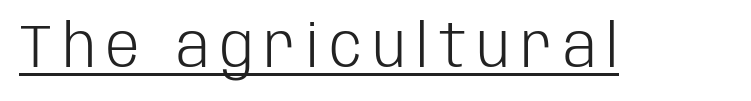
{"serif": "no", "italic": "no", "bold": "no", "weight": "light", "width": "condensed", "stroke_contrast": "low", "x_height": "large", "monospaced": "no", "underline": "yes", "glyph_px": 60}
